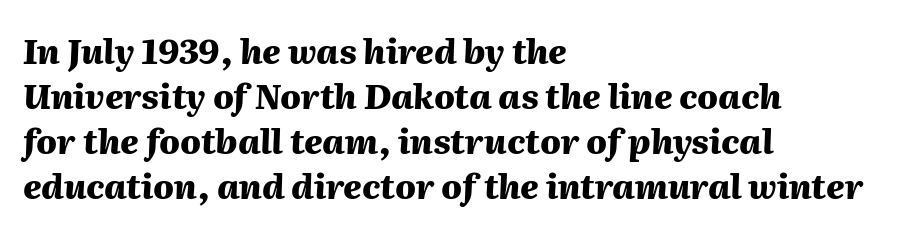
Italic: yes, the glyphs are oblique. Words appear dense and cohesive because spacing is normal. Note the varied advance widths — an 'i' is clearly narrower than an 'm'. Honestly, the row spacing looks completely unremarkable. Every letter is thick-stroked: bold, no question. Lines of text with bare space underneath.
